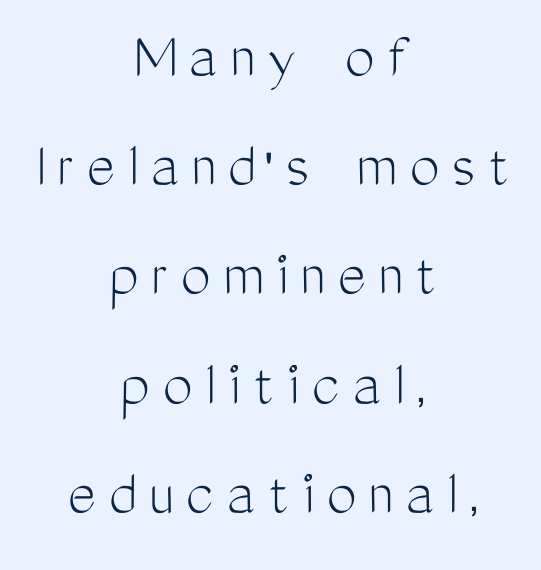
The image shows 67 px light, condensed sans-serif type, upright; set centered, normal line spacing (1.63x), not underlined; medium stroke contrast and a medium x-height.
